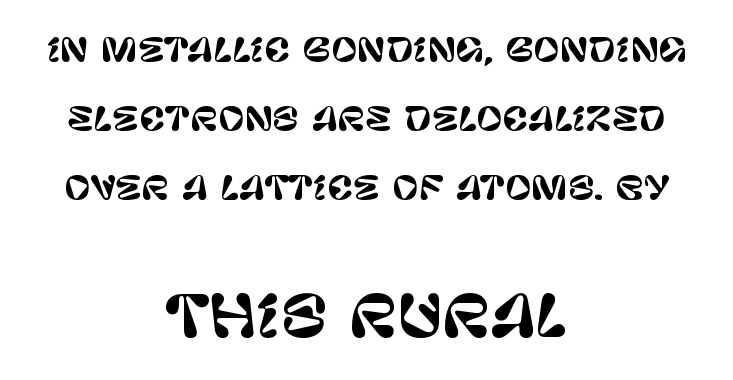
{"serif": "no", "width": "normal", "stroke_contrast": "low", "x_height": "large", "monospaced": "no", "underline": "no", "align": "center", "line_spacing": "loose", "line_spacing_ratio": 2.15, "letter_spacing": "normal", "letter_spacing_em": 0.0, "larger_block": "second", "size_ratio": 1.75, "glyph_px": 56}
